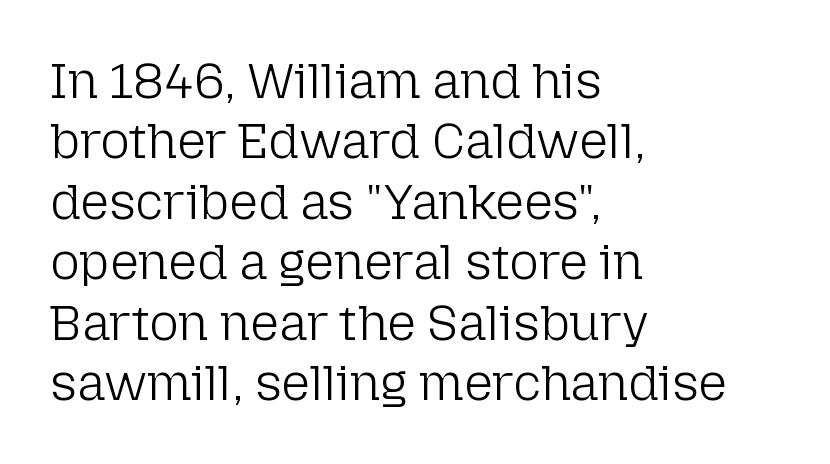
The image shows 50 px light sans-serif type, upright; set left-aligned, line spacing 1.21x, normal letter spacing, not underlined; low stroke contrast and a medium x-height.
